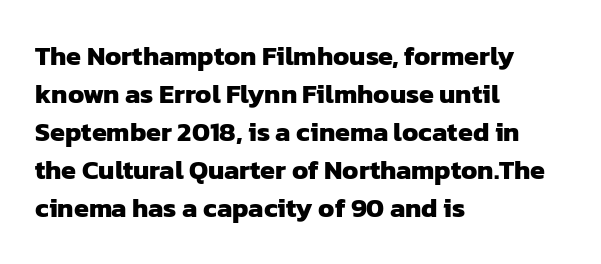
{"bold": "yes", "underline": "no", "align": "left", "line_spacing": "normal", "line_spacing_ratio": 1.41, "letter_spacing": "normal", "letter_spacing_em": 0.0, "glyph_px": 27}
